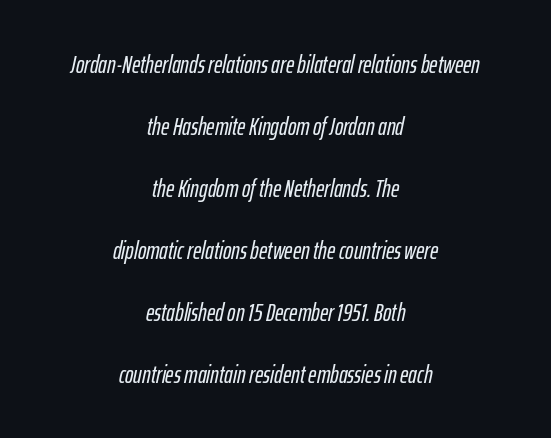
Q: Is the text italic (slanted)? A: Yes, it leans right by about 12 degrees.
Q: Is the text underlined? A: No.
Q: How is the paragraph aligned? A: Centered.
Q: Is the spacing between letters normal or unusually wide? A: Normal.
Q: Is the spacing between lines tight, normal or loose? A: Loose.
